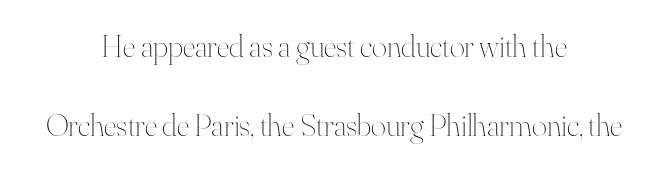
Stroke mass is kept to a normal reading level or below. Ascenders rise straight up at ninety degrees. A bare baseline throughout the passage. Spacing verdict: proportional, widths tailored to each character. The typesetter chose a symmetrical, centered arrangement here.
